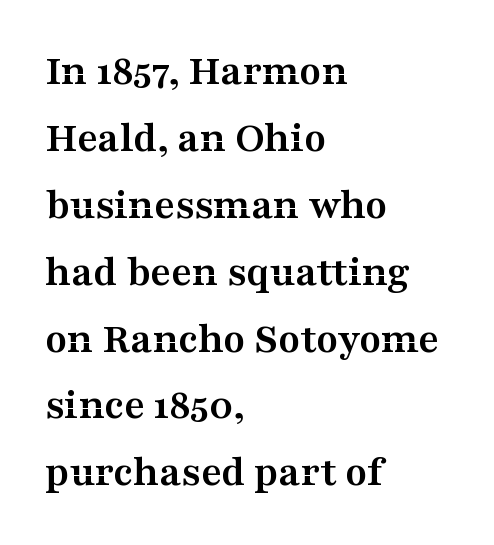
The image shows 44 px semibold, wide serif type, upright; set left-aligned, normal line spacing (1.52x), normal letter spacing, not underlined; medium stroke contrast and a medium x-height.
